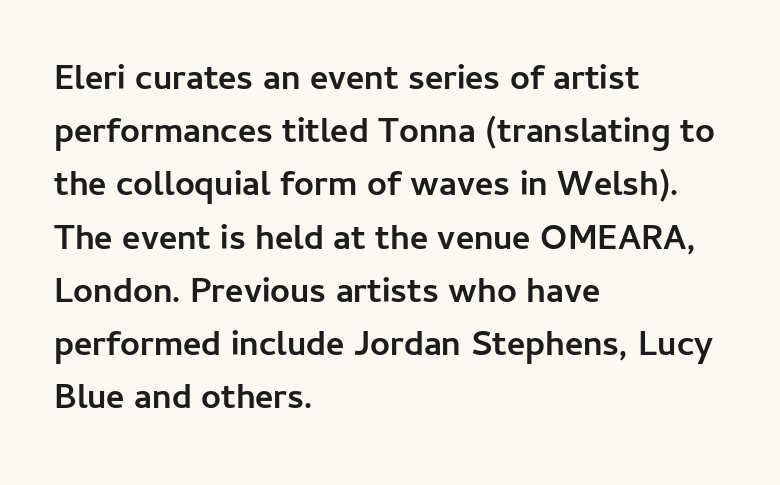
The image shows 35 px semibold sans-serif type, upright; set left-aligned, normal line spacing (1.52x), normal letter spacing, not underlined; low stroke contrast and a medium x-height.
